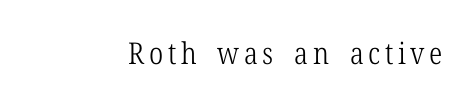
The image shows 30 px light, condensed serif type, upright; set not underlined; low stroke contrast and a medium x-height.
